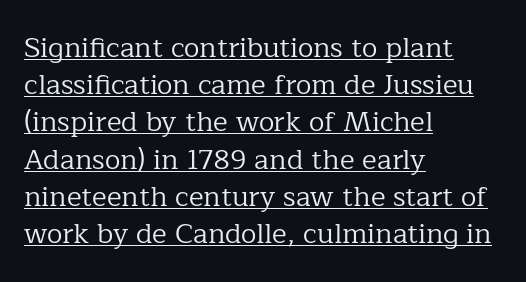
Q: Is the text bold? A: No.
Q: Is the text italic (slanted)? A: No, it is upright.
Q: Is the typeface a serif or a sans-serif typeface? A: Serif.
Q: Is the text underlined? A: Yes.
Q: How is the paragraph aligned? A: Left-aligned.
Q: Is the spacing between letters normal or unusually wide? A: Normal.
Q: Is the spacing between lines tight, normal or loose? A: Normal.
Q: Width (condensed, normal, or wide)? A: Normal.
Q: Stroke contrast? A: Low.
Q: x-height? A: Medium.
Q: Monospaced? A: No.
